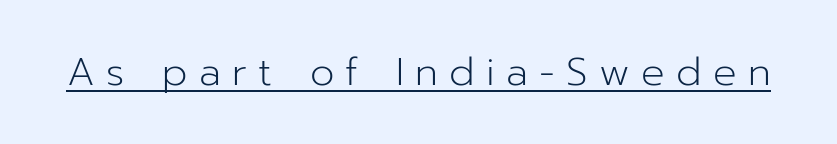
{"serif": "no", "italic": "no", "bold": "no", "weight": "light", "width": "normal", "stroke_contrast": "low", "x_height": "medium", "monospaced": "no", "underline": "yes", "letter_spacing": "wide", "letter_spacing_em": 0.29, "glyph_px": 39}
